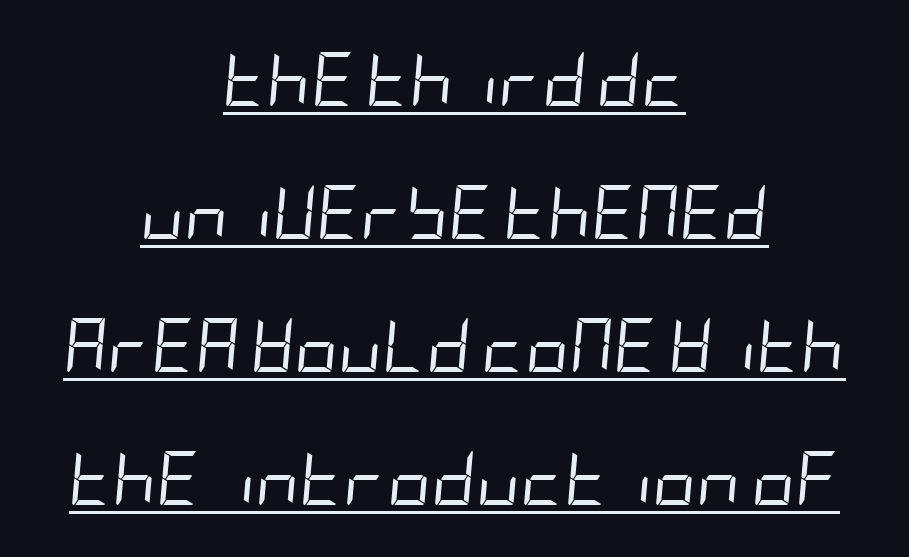
Widely set lines give the paragraph a tall, airy silhouette. Stroke thickness stays within the range of a standard reading face or lighter. Compared with a flush-left layout, this one balances lines on the center instead. The letterforms sit shoulder to shoulder at normal distance. Each line of the rendering has a horizontal stroke beneath the glyphs.
